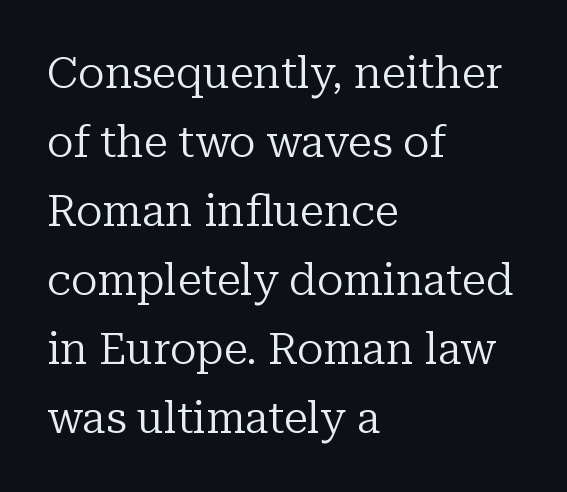
Q: Is the text bold? A: No.
Q: Is the text italic (slanted)? A: No, it is upright.
Q: Is the typeface a serif or a sans-serif typeface? A: Serif.
Q: Is the text underlined? A: No.
Q: How is the paragraph aligned? A: Left-aligned.
Q: Is the spacing between letters normal or unusually wide? A: Normal.
Q: Is the spacing between lines tight, normal or loose? A: Normal.
Q: Width (condensed, normal, or wide)? A: Normal.
Q: Stroke contrast? A: Low.
Q: x-height? A: Medium.
Q: Monospaced? A: No.
